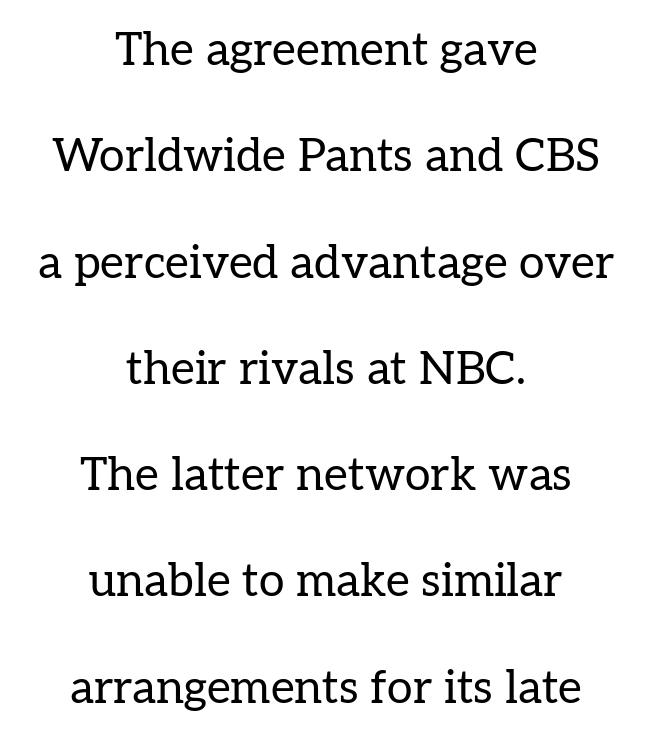
The image shows 46 px regular-weight serif type, upright; set centered, loose line spacing (2.31x), normal letter spacing, not underlined; low stroke contrast and a medium x-height.
